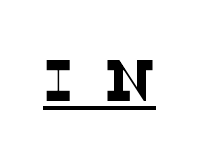
The image shows 58 px thin serif type; set unusually wide letter spacing (+0.49 em), underlined; low stroke contrast and a large x-height.
